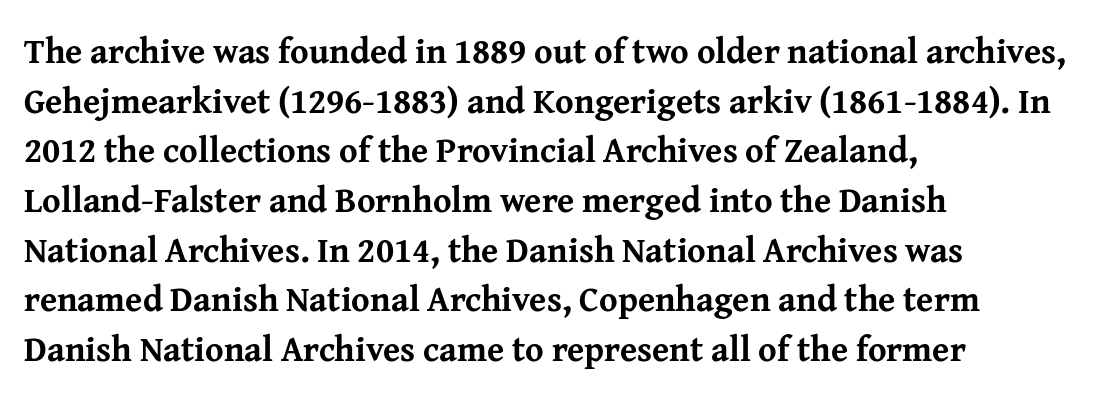
Q: Is the text bold? A: Yes.
Q: Is the text italic (slanted)? A: No, it is upright.
Q: Is the typeface a serif or a sans-serif typeface? A: Serif.
Q: Is the text underlined? A: No.
Q: How is the paragraph aligned? A: Left-aligned.
Q: Is the spacing between letters normal or unusually wide? A: Normal.
Q: Is the spacing between lines tight, normal or loose? A: Normal.
Q: Width (condensed, normal, or wide)? A: Normal.
Q: Stroke contrast? A: Medium.
Q: x-height? A: Medium.
Q: Monospaced? A: No.
